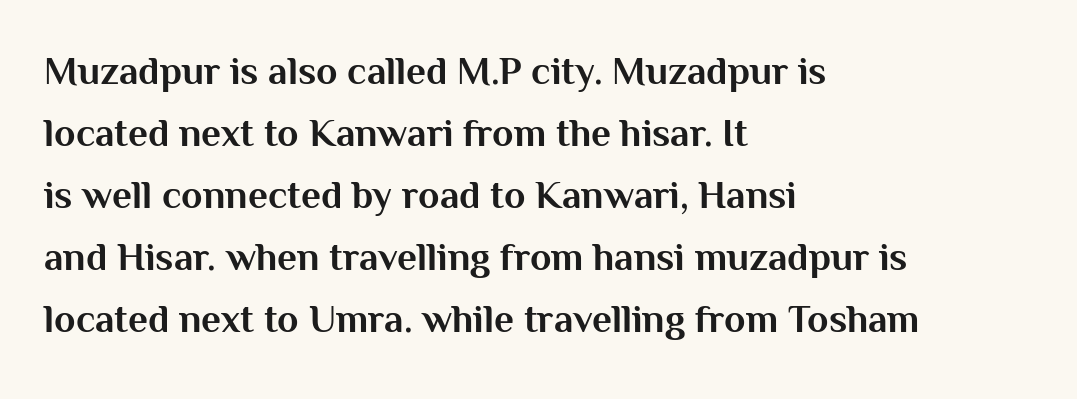
{"serif": "no", "italic": "no", "bold": "yes", "weight": "bold", "width": "normal", "stroke_contrast": "medium", "x_height": "medium", "monospaced": "no", "underline": "no", "align": "left", "line_spacing": "normal", "line_spacing_ratio": 1.59, "letter_spacing": "normal", "letter_spacing_em": 0.0, "glyph_px": 39}
